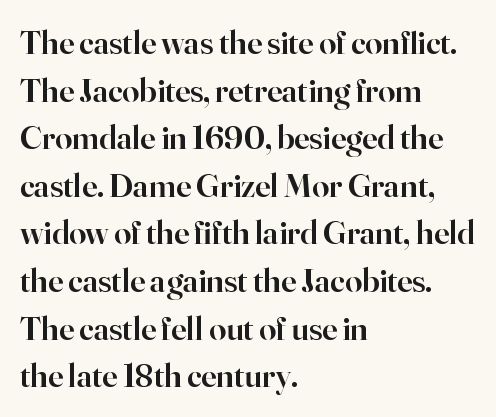
Q: Is the text bold? A: Semi-bold.
Q: Is the text italic (slanted)? A: No, it is upright.
Q: Is the typeface a serif or a sans-serif typeface? A: Serif.
Q: Is the text underlined? A: No.
Q: How is the paragraph aligned? A: Left-aligned.
Q: Is the spacing between letters normal or unusually wide? A: Normal.
Q: Is the spacing between lines tight, normal or loose? A: Normal.
Q: Width (condensed, normal, or wide)? A: Normal.
Q: Stroke contrast? A: High.
Q: x-height? A: Small.
Q: Monospaced? A: No.
